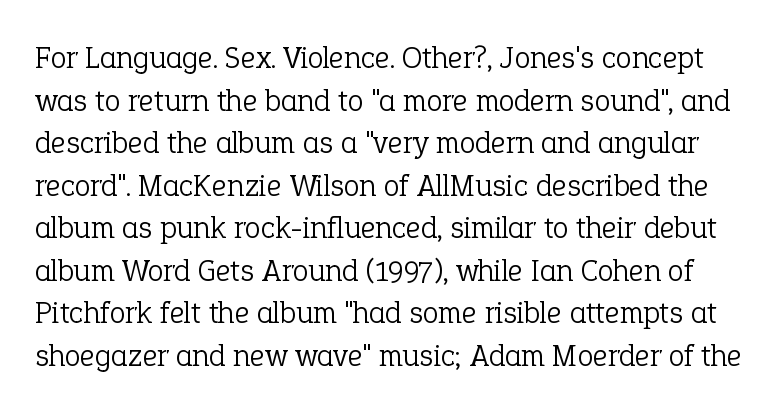
This sample uses an upright cut, with every glyph sitting square on the baseline. Character widths vary here, with narrow letters taking less room than wide ones. Does the type have serifs? Yes, each stem ends in a small foot. The letters sit at their default tracking, neither squeezed nor spread. Underline: absent. What's the leading like? Ordinary, nothing unusual.
